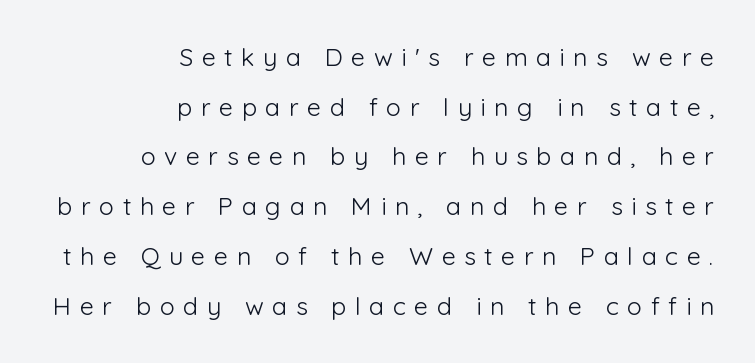
The image shows 25 px text type, upright; set right-aligned, loose line spacing (1.99x), unusually wide letter spacing (+0.34 em), not underlined.
